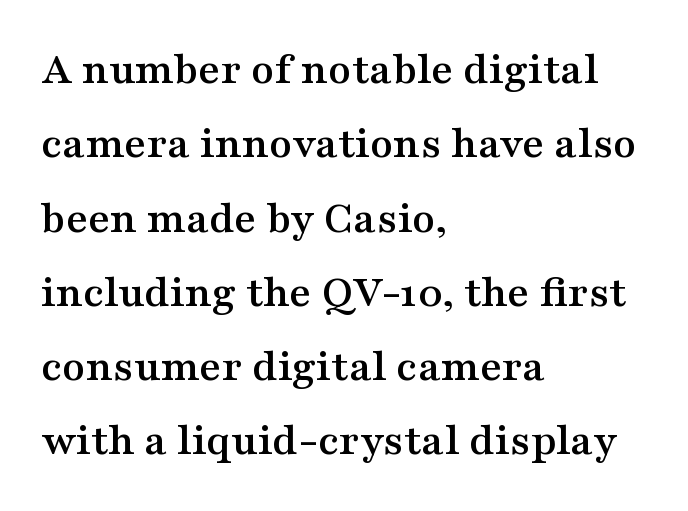
Each letter keeps its own natural width here, so spacing adapts to shape. Clear beneath every line of the passage. The lettering holds an erect, upright posture throughout. A typesetter would label this face a serif.
